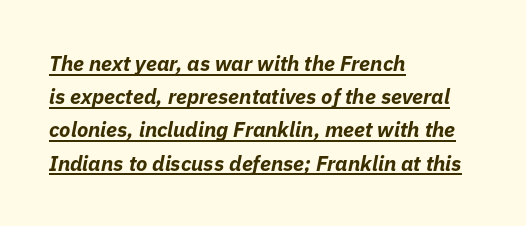
Weight check: bold — yes, fully. Reading down the block, your eye returns to a fixed left position each line. The vertical gap from one line to the next is medium. Nothing unusual about the tracking: characters are spaced as the font intends. Has an underline been added? It has. Notice how the stems are inclined rather than vertical — that's the hallmark of italics.
